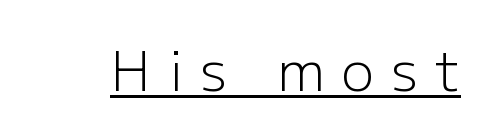
The image shows 55 px light sans-serif type, upright; set unusually wide letter spacing (+0.31 em), underlined; low stroke contrast and a medium x-height.
